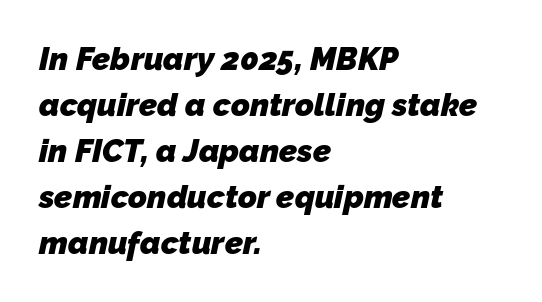
Notice how descenders clear the ascenders below comfortably — that's standard leading. Alignment: flush left. Serif or sans? Sans — the stroke terminals are bare. The space beneath each line is pristine and unruled. You could not count columns in this text — the font is proportionally spaced.
